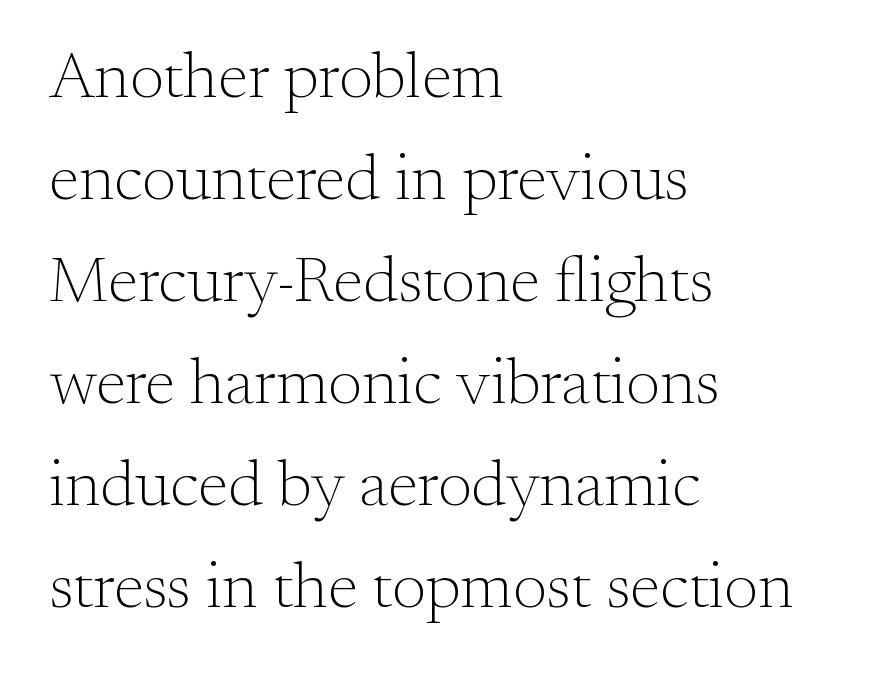
When letters stand straight like this, we call the style roman or upright. Each new line begins a customary step beneath the previous one. Each letter keeps its own natural width here, so spacing adapts to shape. Underline: absent.
